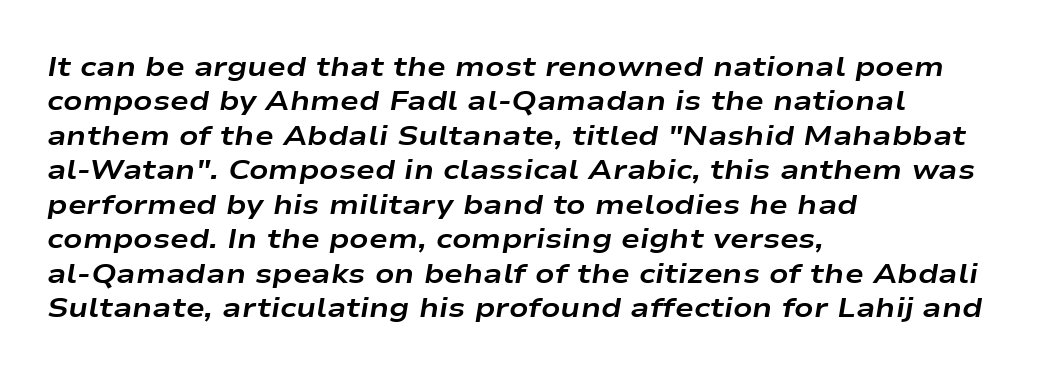
{"italic": "yes", "lean": "right", "slant_degrees": 9, "bold": "yes", "weight": "bold", "width": "wide", "stroke_contrast": "low", "x_height": "medium", "monospaced": "no", "underline": "no", "align": "left", "line_spacing_ratio": 1.23, "letter_spacing": "normal", "letter_spacing_em": 0.0, "glyph_px": 28}
